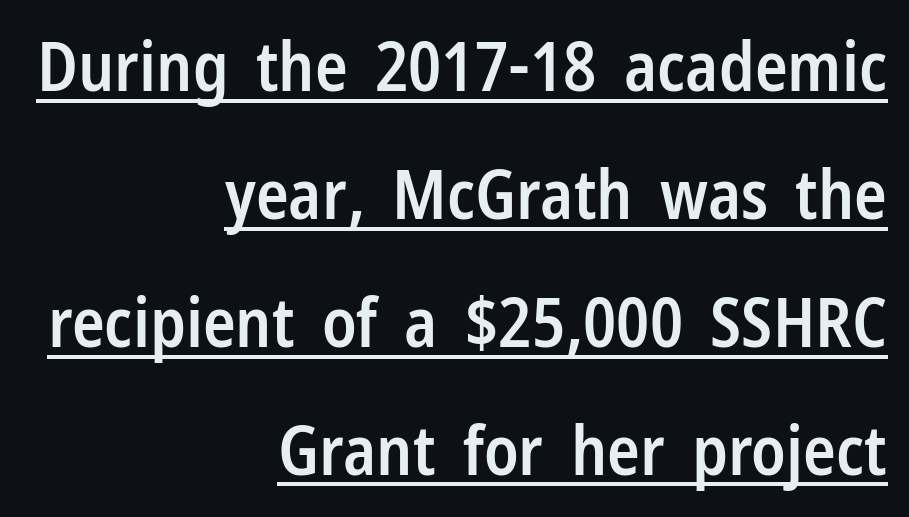
Q: Is the text bold? A: Semi-bold.
Q: Is the text italic (slanted)? A: No, it is upright.
Q: Is the typeface a serif or a sans-serif typeface? A: Sans-serif.
Q: Is the text underlined? A: Yes.
Q: How is the paragraph aligned? A: Right-aligned.
Q: Is the spacing between letters normal or unusually wide? A: Normal.
Q: Width (condensed, normal, or wide)? A: Condensed.
Q: Stroke contrast? A: Low.
Q: x-height? A: Medium.
Q: Monospaced? A: No.
